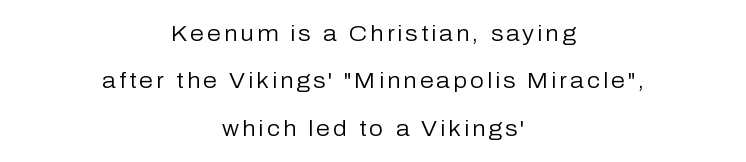
The line-height multiplier appears high, well above default. Stroke thickness stays within the range of a standard reading face or lighter. Check under the words: just untouched page. These lines are centered, leaving both edges ragged.
